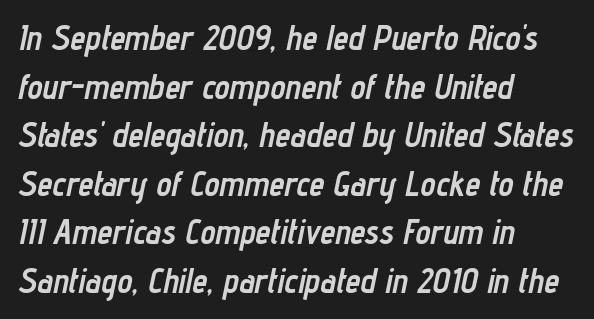
{"italic": "yes", "lean": "right", "slant_degrees": 12, "bold": "yes", "weight": "semibold", "width": "condensed", "stroke_contrast": "low", "x_height": "medium", "monospaced": "no", "underline": "no", "align": "left", "line_spacing": "normal", "line_spacing_ratio": 1.43, "letter_spacing": "normal", "letter_spacing_em": 0.0, "glyph_px": 34}
